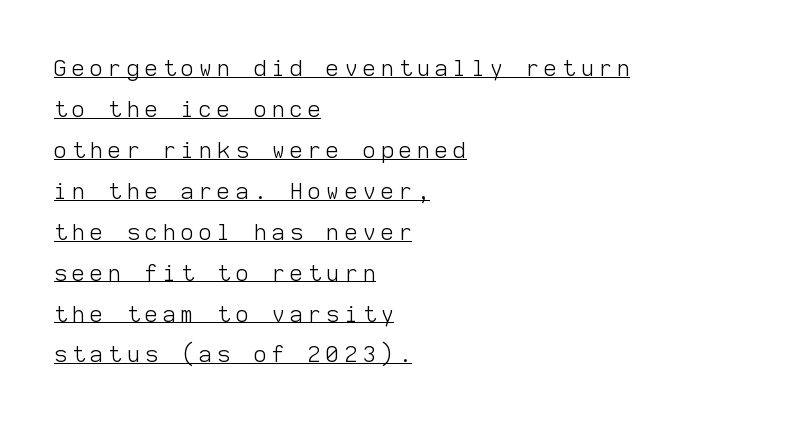
{"italic": "no", "bold": "no", "underline": "yes", "align": "left", "line_spacing_ratio": 1.86, "letter_spacing": "wide", "letter_spacing_em": 0.25, "glyph_px": 22}
